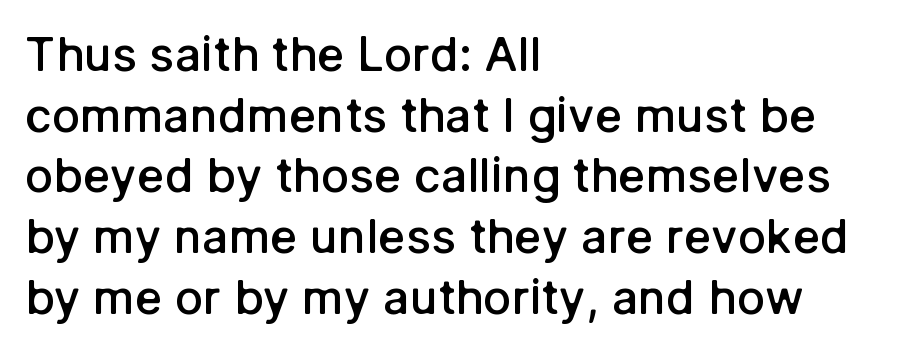
Q: Is the text bold? A: Semi-bold.
Q: Is the text italic (slanted)? A: No, it is upright.
Q: Is the typeface a serif or a sans-serif typeface? A: Sans-serif.
Q: Is the text underlined? A: No.
Q: How is the paragraph aligned? A: Left-aligned.
Q: Is the spacing between letters normal or unusually wide? A: Normal.
Q: Is the spacing between lines tight, normal or loose? A: Normal.
Q: Width (condensed, normal, or wide)? A: Normal.
Q: Stroke contrast? A: Low.
Q: x-height? A: Medium.
Q: Monospaced? A: No.
